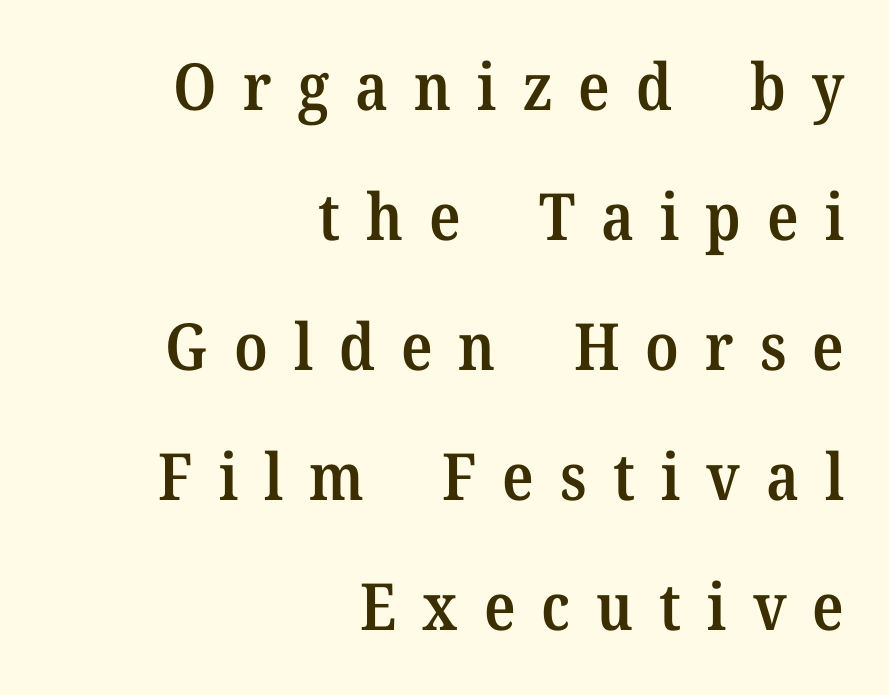
{"serif": "yes", "italic": "no", "bold": "semi", "weight": "semibold", "width": "normal", "stroke_contrast": "medium", "x_height": "medium", "monospaced": "no", "underline": "no", "align": "right", "line_spacing": "loose", "line_spacing_ratio": 2.0, "letter_spacing": "wide", "letter_spacing_em": 0.4, "glyph_px": 65}
